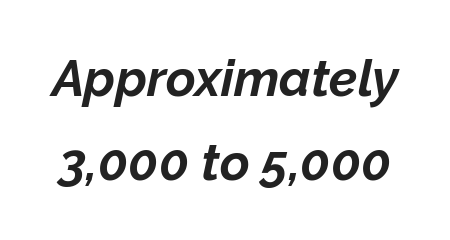
{"italic": "yes", "lean": "right", "slant_degrees": 12, "bold": "yes", "weight": "bold", "width": "normal", "stroke_contrast": "low", "x_height": "medium", "monospaced": "no", "underline": "no", "line_spacing": "normal", "line_spacing_ratio": 1.64, "letter_spacing": "normal", "letter_spacing_em": 0.0, "glyph_px": 51}
